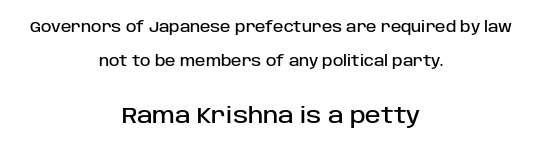
Q: Is the text italic (slanted)? A: No, it is upright.
Q: Is the text underlined? A: No.
Q: How is the paragraph aligned? A: Centered.
Q: Is the spacing between letters normal or unusually wide? A: Normal.
Q: Is the spacing between lines tight, normal or loose? A: Loose.
Q: Which block of text is set in a larger size, the first (top) or the second (bottom)? A: The second (bottom) one.
